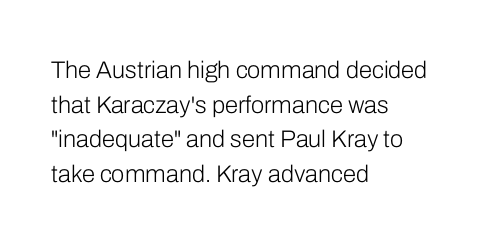
Regarding leading, the lines here are spaced in the standard way. The letters look calm and open, with moderate or lighter stems. Layout note: lines flush left. The rendering keeps characters at their native spacing. The lettering stays uniformly vertical, giving the passage a roman look. Underline: absent.
